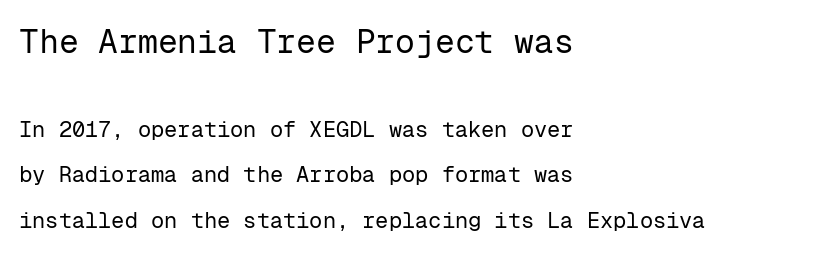
{"serif": "no", "italic": "no", "bold": "no", "weight": "regular", "width": "normal", "stroke_contrast": "low", "x_height": "medium", "monospaced": "yes", "underline": "no", "align": "left", "line_spacing": "loose", "line_spacing_ratio": 2.07, "letter_spacing": "normal", "letter_spacing_em": 0.0, "larger_block": "first", "size_ratio": 1.5, "glyph_px": 33}
